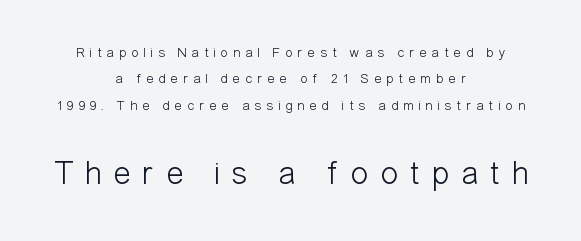
Heft: none added — not bold. Is there any slant? The stems are plumb. Do the characters align in a grid? No, the font is proportional. The typeface chosen for these lines omits serifs. Leftover space on each line is divided equally before and after the words.
